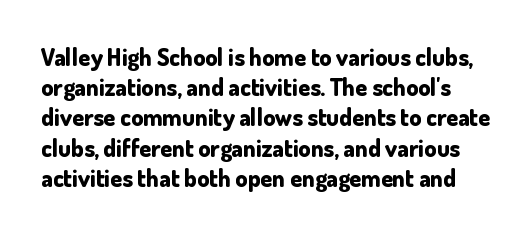
The baseline area is clear. The characters look thick and weighty, a clear bold. Inter-character spacing is left at the font's built-in metrics. A roman cut, with each character standing at attention. Vertically, the passage feels balanced, rows spaced as you'd expect.
